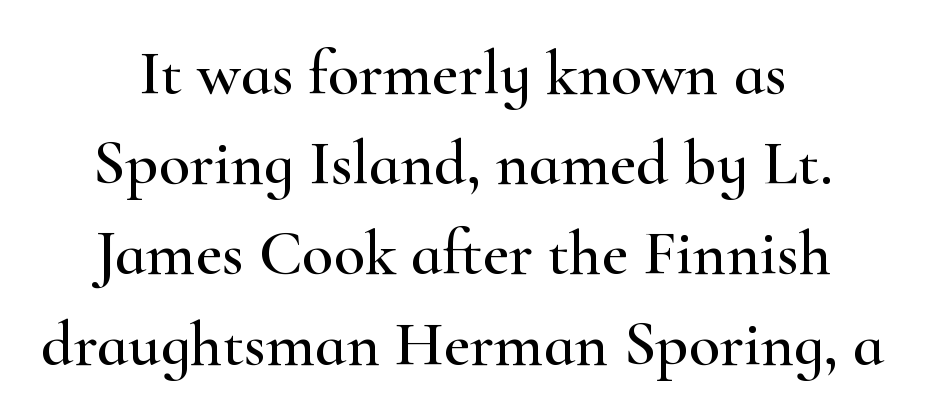
{"serif": "yes", "italic": "no", "width": "wide", "stroke_contrast": "high", "x_height": "small", "monospaced": "no", "underline": "no", "align": "center", "line_spacing": "normal", "line_spacing_ratio": 1.41, "letter_spacing": "normal", "letter_spacing_em": 0.0, "glyph_px": 64}
